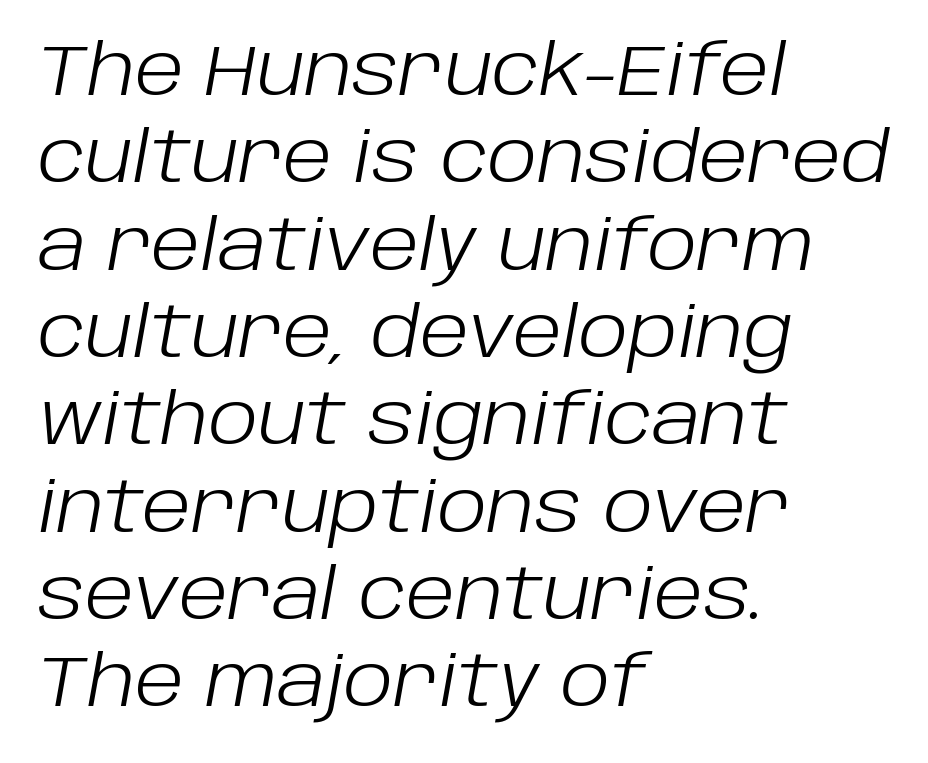
The image shows 71 px light type, italic (leaning right); set left-aligned, line spacing 1.23x, normal letter spacing, not underlined; low stroke contrast and a large x-height.
